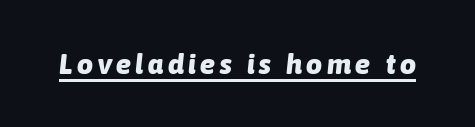
{"italic": "yes", "lean": "right", "slant_degrees": 6, "bold": "yes", "weight": "heavy", "width": "normal", "stroke_contrast": "low", "x_height": "medium", "monospaced": "no", "underline": "yes", "glyph_px": 28}
